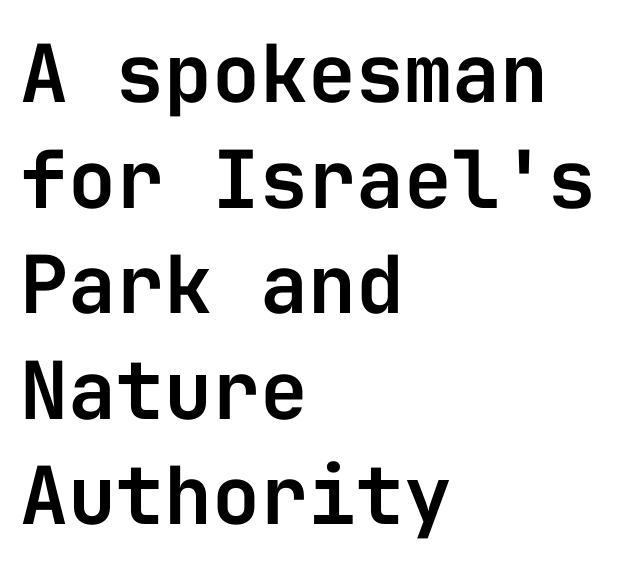
The image shows 80 px sans-serif type, upright, monospaced; set left-aligned, normal line spacing (1.32x), normal letter spacing, not underlined; low stroke contrast and a medium x-height.
